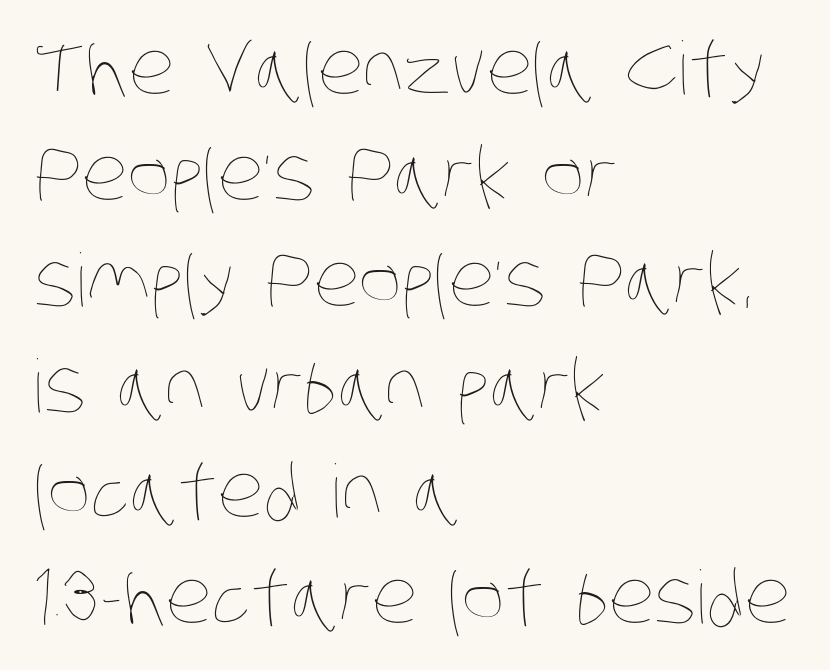
Q: Is the text bold? A: No.
Q: Is the text underlined? A: No.
Q: How is the paragraph aligned? A: Left-aligned.
Q: Is the spacing between letters normal or unusually wide? A: Normal.
Q: Is the spacing between lines tight, normal or loose? A: Normal.
Q: Width (condensed, normal, or wide)? A: Condensed.
Q: Stroke contrast? A: Low.
Q: x-height? A: Large.
Q: Monospaced? A: No.
